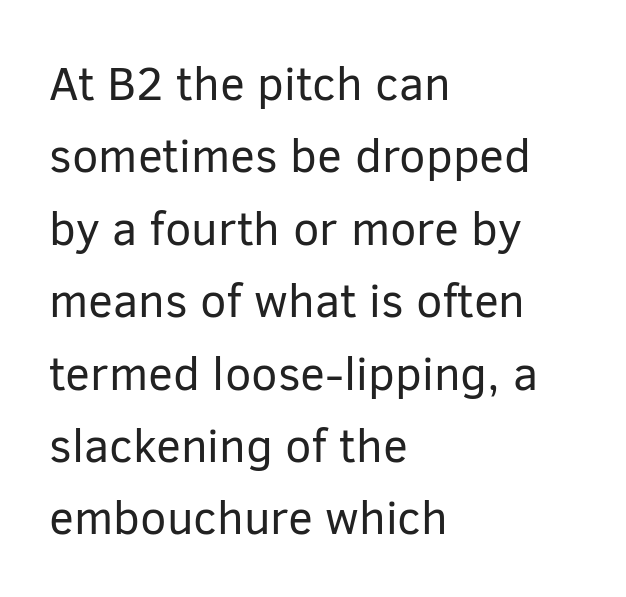
The space directly below the letters is spotless. Weight: not bold — regular or lighter. The glyphs in this specimen are sans serif. Short note: letters normally spaced.
